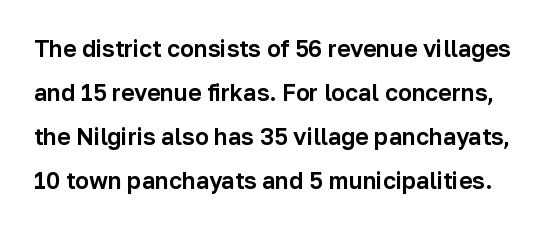
The image shows 23 px text type, upright; set loose line spacing (1.91x), normal letter spacing, not underlined.
